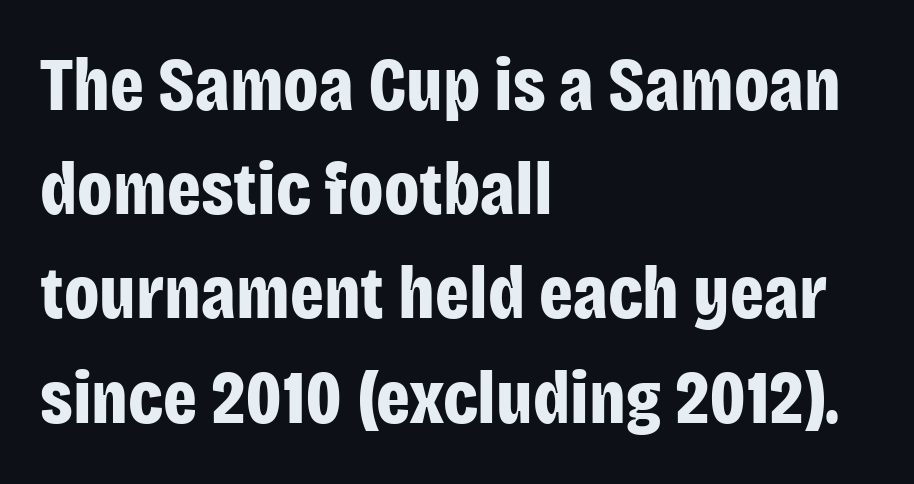
Q: Is the text bold? A: Yes.
Q: Is the text italic (slanted)? A: No, it is upright.
Q: Is the typeface a serif or a sans-serif typeface? A: Sans-serif.
Q: Is the text underlined? A: No.
Q: How is the paragraph aligned? A: Left-aligned.
Q: Is the spacing between letters normal or unusually wide? A: Normal.
Q: Is the spacing between lines tight, normal or loose? A: Normal.
Q: Width (condensed, normal, or wide)? A: Condensed.
Q: Stroke contrast? A: Low.
Q: x-height? A: Large.
Q: Monospaced? A: No.
